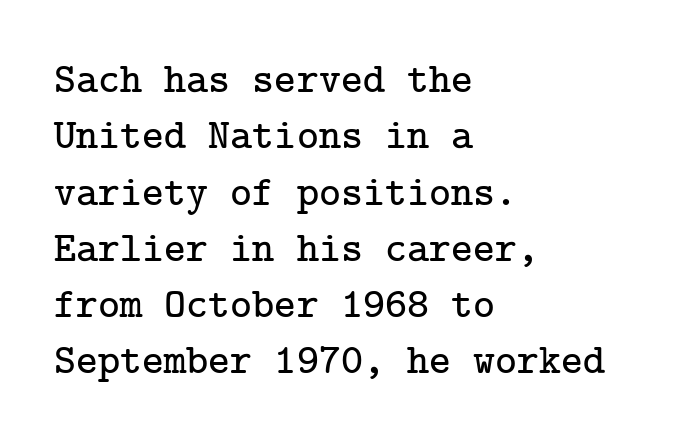
{"serif": "yes", "italic": "no", "width": "normal", "stroke_contrast": "low", "x_height": "medium", "underline": "no", "align": "left", "line_spacing": "normal", "line_spacing_ratio": 1.34, "letter_spacing": "normal", "letter_spacing_em": 0.0, "glyph_px": 42}
